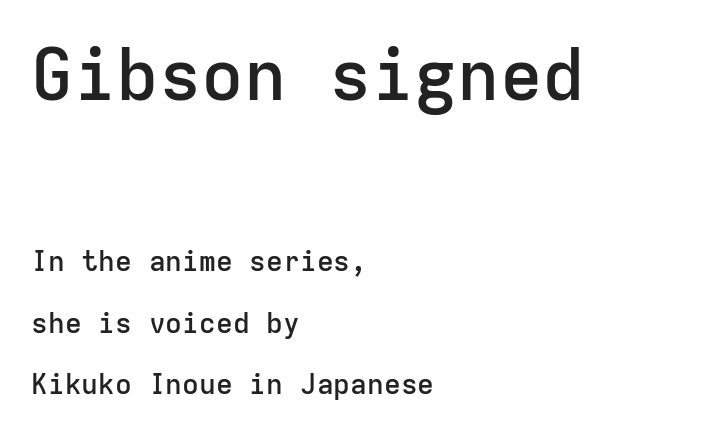
The passage shown has conventional tracking throughout. Type without underlining. A great deal of white space separates one row of letters from the next. A classic flush-left, rag-right setting is used for this passage. Ordinary non-slanted type is in use. Every character here occupies the same horizontal width, giving the sample a typewriter-like rhythm.
